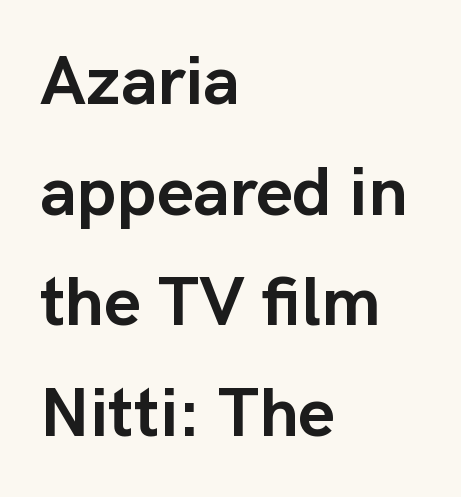
{"serif": "no", "italic": "no", "bold": "yes", "weight": "semibold", "width": "normal", "stroke_contrast": "low", "x_height": "medium", "monospaced": "no", "underline": "no", "align": "left", "line_spacing": "normal", "line_spacing_ratio": 1.58, "letter_spacing": "normal", "letter_spacing_em": 0.0, "glyph_px": 70}
